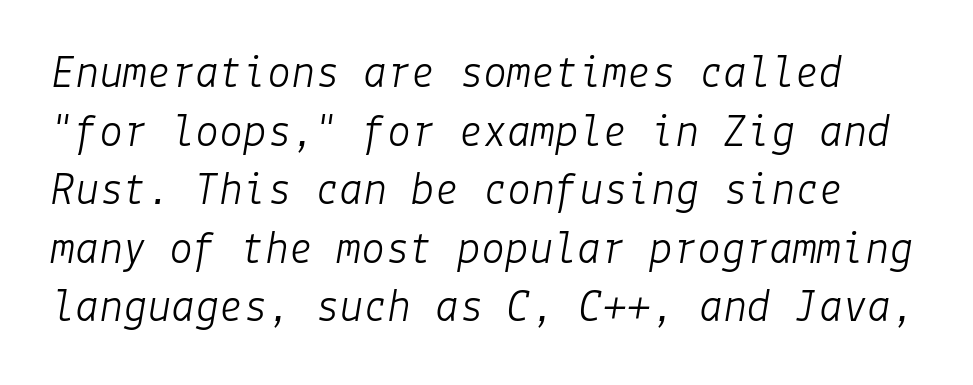
Does the lettering tilt? It does — this is italic. Beneath every word, the page is bare. No extra ink here — the face is not bold. Words appear dense and cohesive because spacing is normal.
